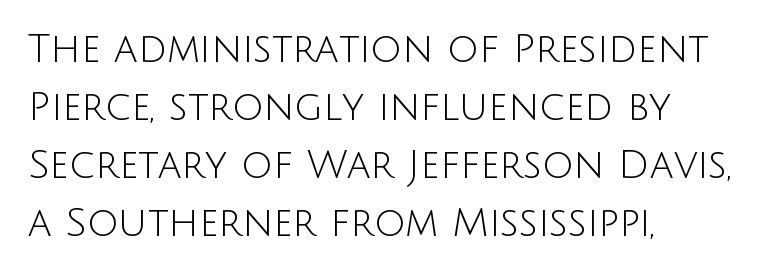
The image shows 39 px light sans-serif type, upright; set left-aligned, normal line spacing (1.49x), normal letter spacing, not underlined; low stroke contrast and a large x-height.
